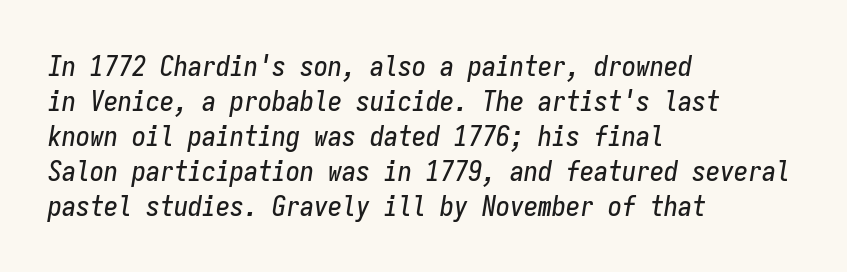
Q: Is the text italic (slanted)? A: Yes, it leans right by about 9 degrees.
Q: Is the text underlined? A: No.
Q: How is the paragraph aligned? A: Left-aligned.
Q: Is the spacing between letters normal or unusually wide? A: Normal.
Q: Is the spacing between lines tight, normal or loose? A: Normal.
Q: Width (condensed, normal, or wide)? A: Condensed.
Q: Stroke contrast? A: Low.
Q: x-height? A: Medium.
Q: Monospaced? A: Yes.
